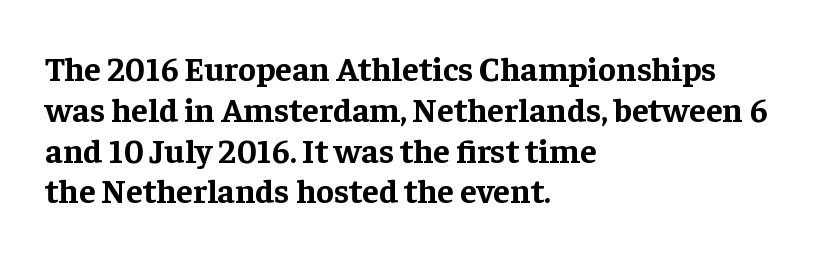
Q: Is the text bold? A: Yes.
Q: Is the text italic (slanted)? A: No, it is upright.
Q: Is the typeface a serif or a sans-serif typeface? A: Serif.
Q: Is the text underlined? A: No.
Q: How is the paragraph aligned? A: Left-aligned.
Q: Is the spacing between letters normal or unusually wide? A: Normal.
Q: Width (condensed, normal, or wide)? A: Normal.
Q: Stroke contrast? A: Low.
Q: x-height? A: Medium.
Q: Monospaced? A: No.
